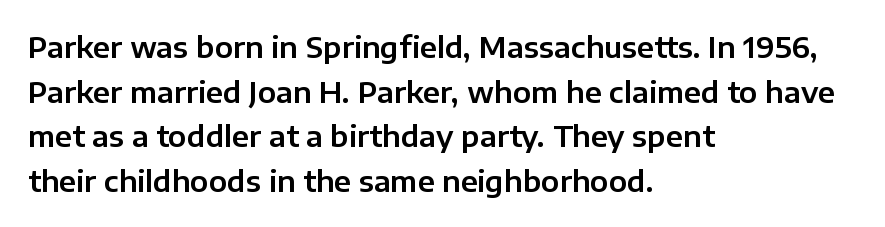
Q: Is the text italic (slanted)? A: No, it is upright.
Q: Is the typeface a serif or a sans-serif typeface? A: Sans-serif.
Q: Is the text underlined? A: No.
Q: How is the paragraph aligned? A: Left-aligned.
Q: Is the spacing between letters normal or unusually wide? A: Normal.
Q: Is the spacing between lines tight, normal or loose? A: Normal.
Q: Width (condensed, normal, or wide)? A: Normal.
Q: Stroke contrast? A: Low.
Q: x-height? A: Medium.
Q: Monospaced? A: No.
